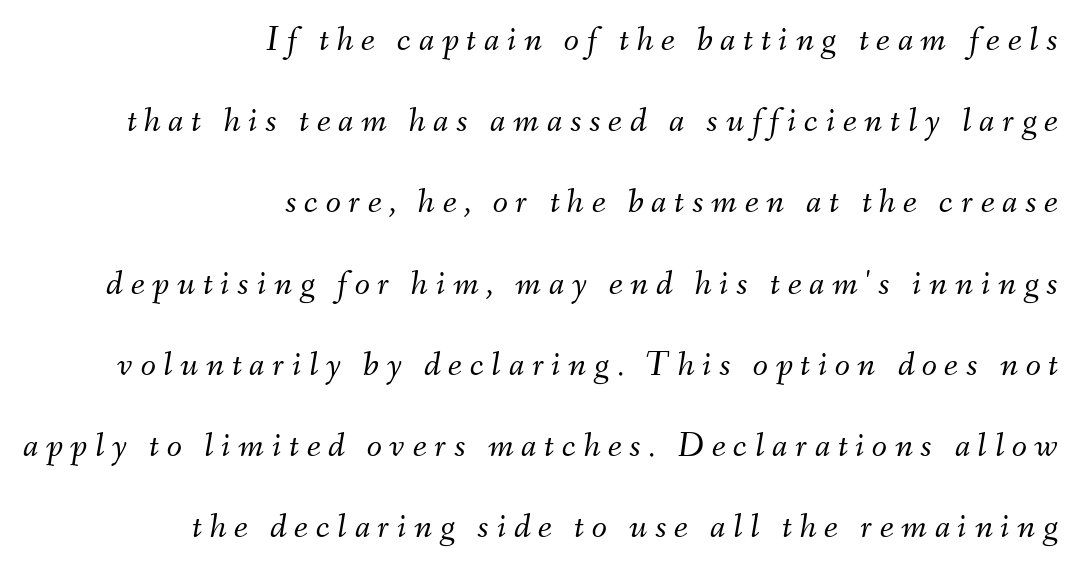
{"italic": "yes", "lean": "right", "slant_degrees": 9, "bold": "no", "weight": "light", "width": "normal", "stroke_contrast": "medium", "x_height": "small", "monospaced": "no", "underline": "no", "align": "right", "line_spacing": "loose", "line_spacing_ratio": 2.32, "letter_spacing": "wide", "letter_spacing_em": 0.22, "glyph_px": 35}
